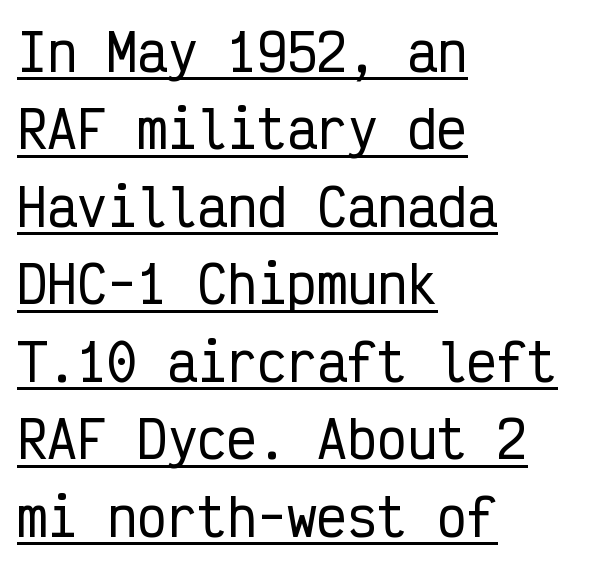
{"serif": "no", "italic": "no", "width": "condensed", "stroke_contrast": "low", "x_height": "medium", "monospaced": "yes", "underline": "yes", "align": "left", "line_spacing": "normal", "line_spacing_ratio": 1.55, "letter_spacing": "normal", "letter_spacing_em": 0.0, "glyph_px": 50}
